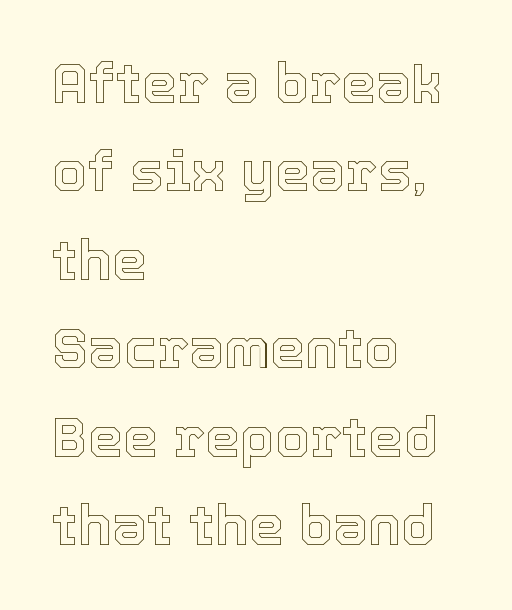
{"italic": "no", "width": "normal", "x_height": "medium", "monospaced": "no", "underline": "no", "align": "left", "line_spacing": "normal", "line_spacing_ratio": 1.58, "letter_spacing": "normal", "letter_spacing_em": 0.0, "glyph_px": 56}
